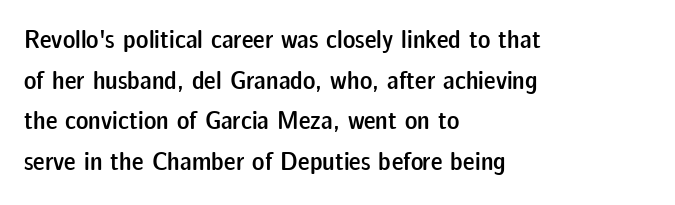
Q: Is the text bold? A: Semi-bold.
Q: Is the text italic (slanted)? A: No, it is upright.
Q: Is the text underlined? A: No.
Q: How is the paragraph aligned? A: Left-aligned.
Q: Is the spacing between letters normal or unusually wide? A: Normal.
Q: Is the spacing between lines tight, normal or loose? A: Normal.
